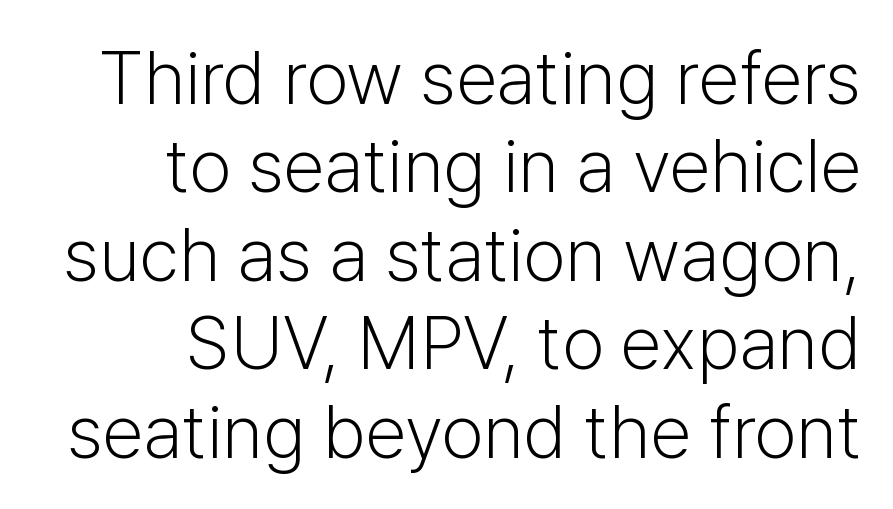
This rendering uses right alignment, leaving the left contour irregular. The lettering holds an erect, upright posture throughout. Weight: in the light-to-regular range. Between one letter and the next there's only the usual sliver of space. Has an underline been added? It has not. The rendering uses natural spacing where letterforms have individual widths.
